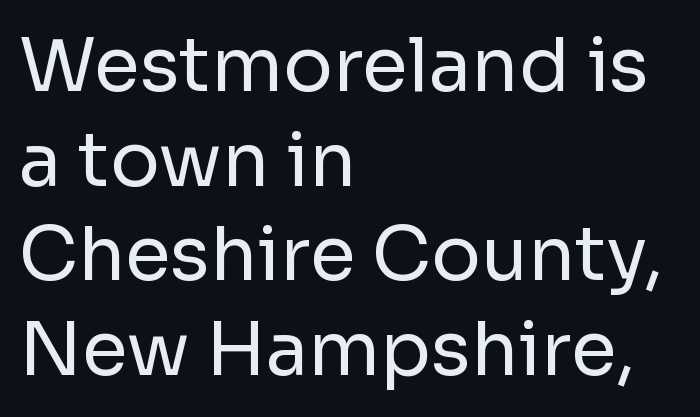
The paragraph shown leans on its left margin. Type style note: lacks serifs. Note the varied advance widths — an 'i' is clearly narrower than an 'm'. Check under the words: just untouched page. When letters stand straight like this, we call the style roman or upright.
